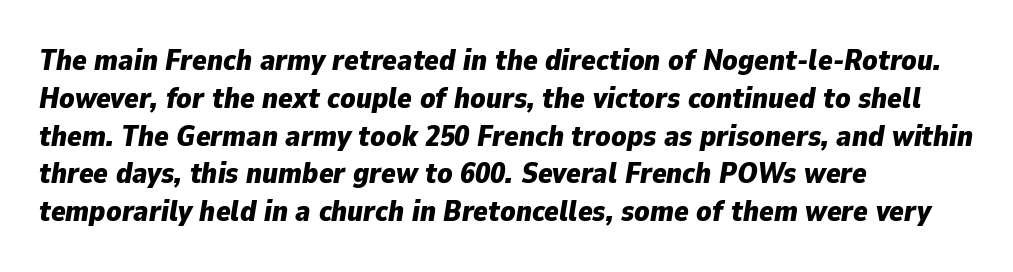
{"italic": "yes", "lean": "right", "slant_degrees": 9, "bold": "yes", "weight": "bold", "width": "normal", "stroke_contrast": "low", "x_height": "medium", "monospaced": "no", "underline": "no", "align": "left", "line_spacing": "normal", "line_spacing_ratio": 1.26, "letter_spacing": "normal", "letter_spacing_em": 0.0, "glyph_px": 30}
